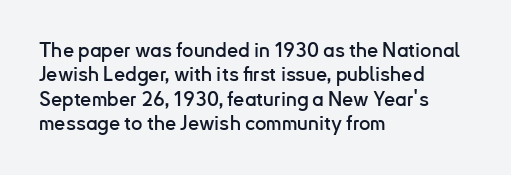
{"italic": "no", "underline": "no", "align": "left", "line_spacing_ratio": 1.22, "letter_spacing": "normal", "letter_spacing_em": 0.0, "glyph_px": 20}
